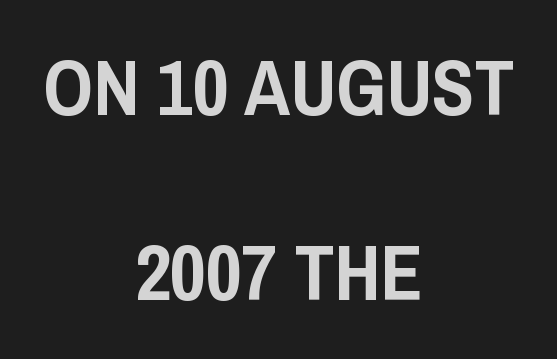
The image shows 78 px condensed sans-serif type, upright; set centered, loose line spacing (2.37x), normal letter spacing, not underlined; low stroke contrast and a large x-height.
